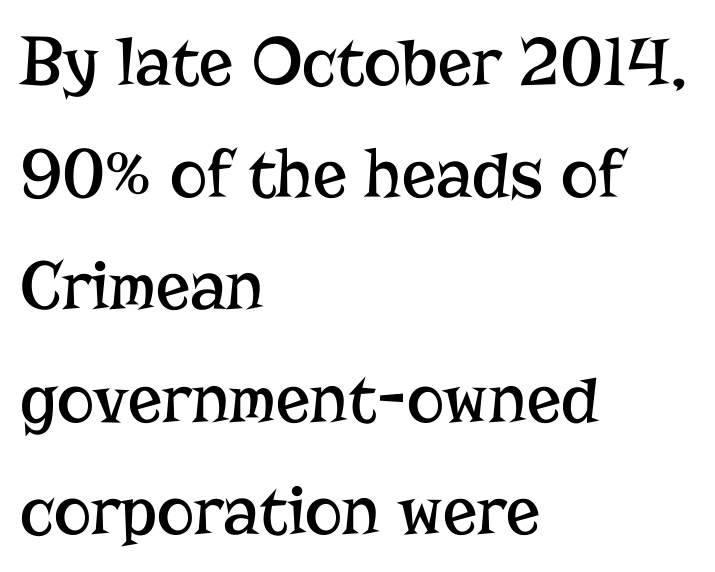
Nobody drew a line under any word here. The font family rendered here belongs to the serif group. The letters advance in unequal steps, a hallmark of proportional type. Designer's note — italics off, roman on.
